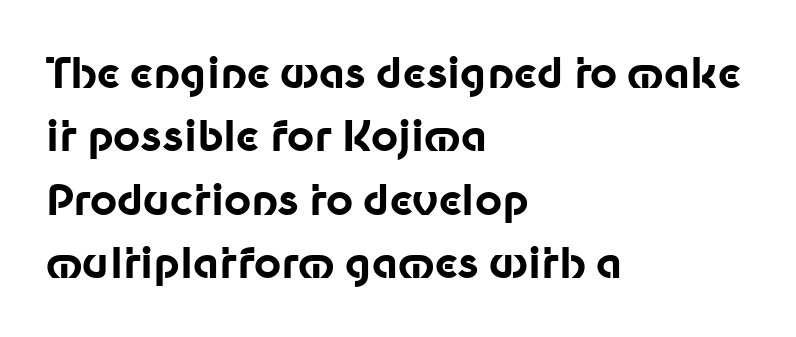
Q: Is the text bold? A: Yes.
Q: Is the text italic (slanted)? A: No, it is upright.
Q: Is the typeface a serif or a sans-serif typeface? A: Sans-serif.
Q: Is the text underlined? A: No.
Q: How is the paragraph aligned? A: Left-aligned.
Q: Is the spacing between letters normal or unusually wide? A: Normal.
Q: Is the spacing between lines tight, normal or loose? A: Normal.
Q: Width (condensed, normal, or wide)? A: Normal.
Q: Stroke contrast? A: Low.
Q: x-height? A: Medium.
Q: Monospaced? A: No.
